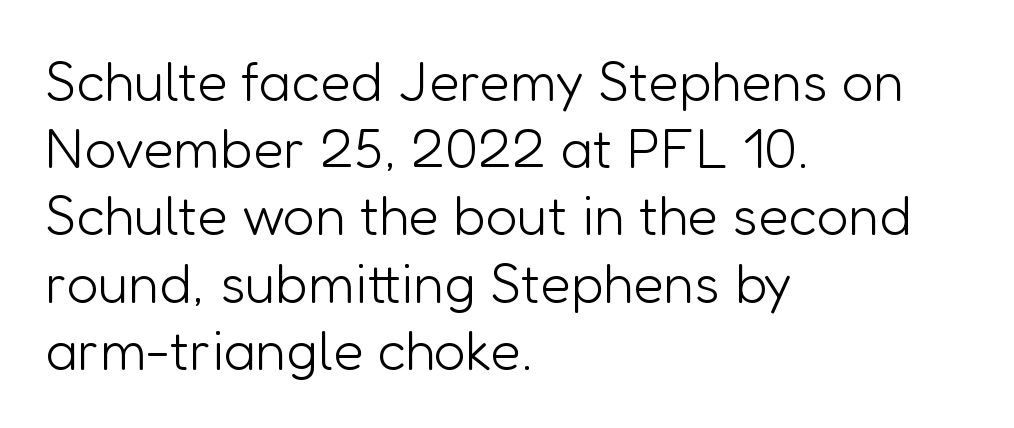
The image shows 56 px light sans-serif type, upright; set left-aligned, line spacing 1.2x, normal letter spacing, not underlined; low stroke contrast and a medium x-height.
